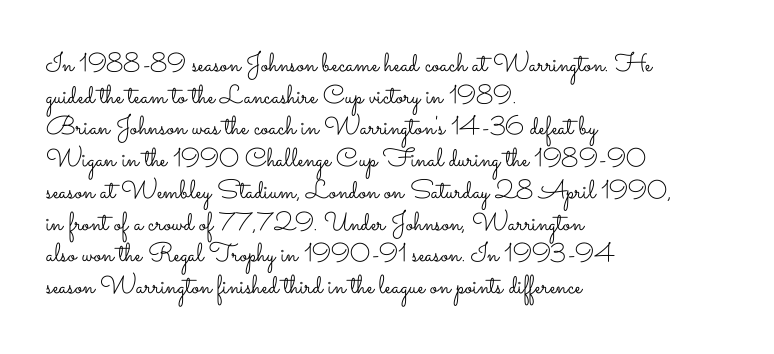
The font is comparable to plain body text, perhaps lighter. Inter-character spacing is left at the font's built-in metrics. The zone under the glyphs is completely vacant. These lines are set flush left with a ragged right edge.
